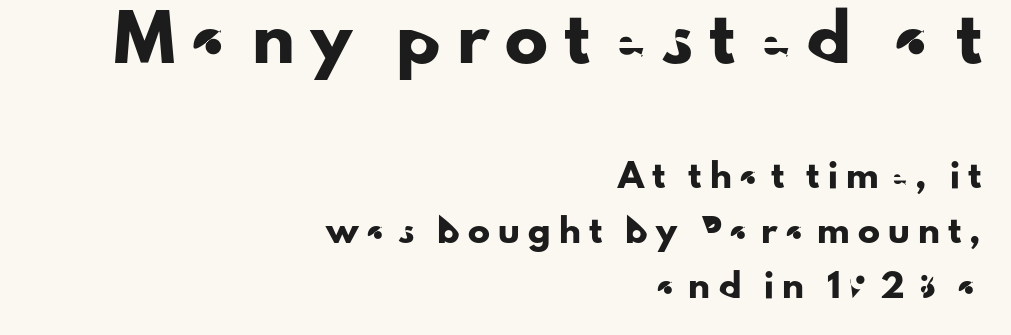
These lines are rendered in a variable-pitch font. Honestly, the letter spacing is so wide it's the main thing you notice. Upright lettering throughout. Teacher's note: observe the even right margin — that is flush-right alignment.
